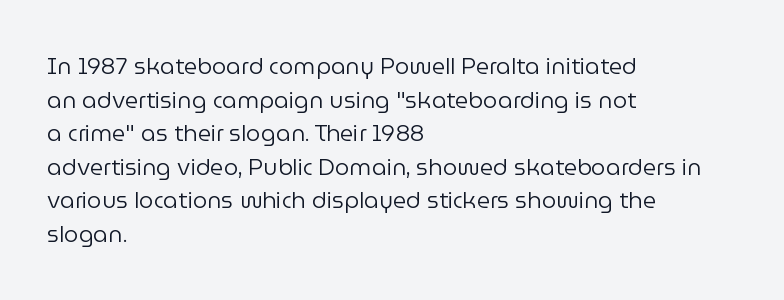
Q: Is the text bold? A: No.
Q: Is the text italic (slanted)? A: No, it is upright.
Q: Is the text underlined? A: No.
Q: How is the paragraph aligned? A: Left-aligned.
Q: Is the spacing between letters normal or unusually wide? A: Normal.
Q: Is the spacing between lines tight, normal or loose? A: Normal.
